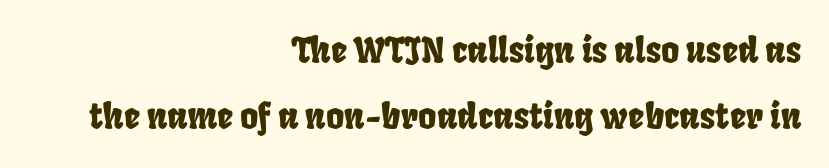
Q: Is the text underlined? A: No.
Q: How is the paragraph aligned? A: Right-aligned.
Q: Is the spacing between letters normal or unusually wide? A: Normal.
Q: Is the spacing between lines tight, normal or loose? A: Loose.
Q: Width (condensed, normal, or wide)? A: Condensed.
Q: Stroke contrast? A: Low.
Q: x-height? A: Large.
Q: Monospaced? A: No.
